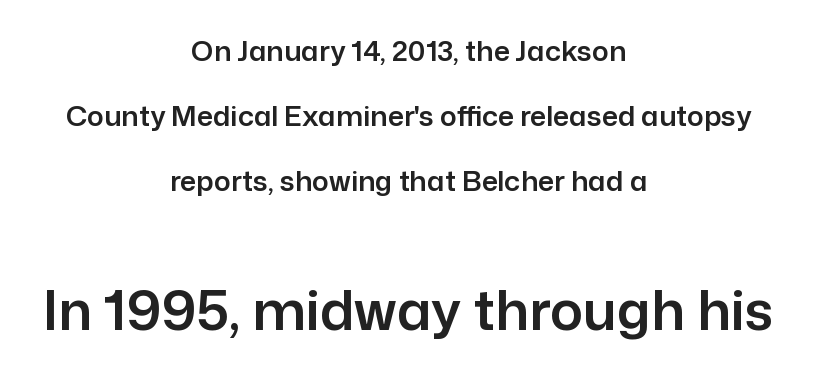
{"serif": "no", "italic": "no", "width": "normal", "stroke_contrast": "low", "x_height": "medium", "monospaced": "no", "underline": "no", "align": "center", "line_spacing": "loose", "line_spacing_ratio": 2.33, "letter_spacing": "normal", "letter_spacing_em": 0.0, "larger_block": "second", "size_ratio": 1.96, "glyph_px": 55}
